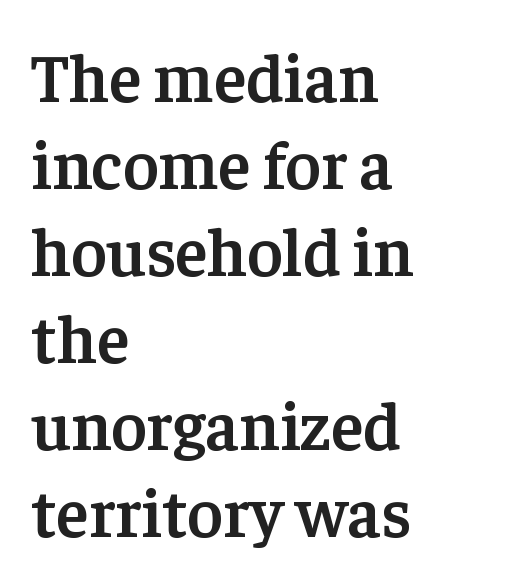
The image shows 68 px semibold serif type, upright; set left-aligned, normal line spacing (1.28x), normal letter spacing, not underlined; low stroke contrast and a medium x-height.
